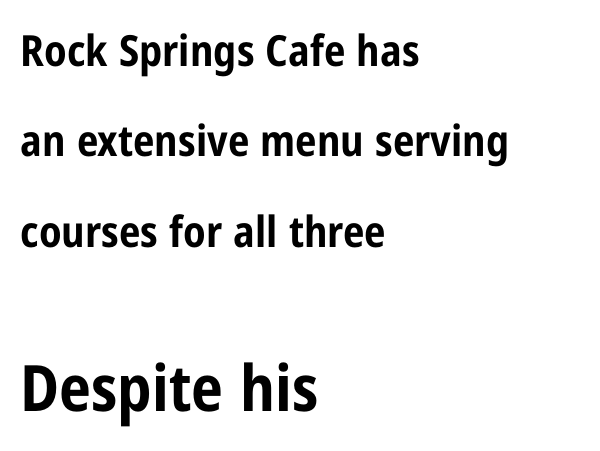
Q: Is the text bold? A: Yes.
Q: Is the text italic (slanted)? A: No, it is upright.
Q: Is the typeface a serif or a sans-serif typeface? A: Sans-serif.
Q: Is the text underlined? A: No.
Q: How is the paragraph aligned? A: Left-aligned.
Q: Is the spacing between letters normal or unusually wide? A: Normal.
Q: Is the spacing between lines tight, normal or loose? A: Loose.
Q: Which block of text is set in a larger size, the first (top) or the second (bottom)? A: The second (bottom) one.
Q: Width (condensed, normal, or wide)? A: Condensed.
Q: Stroke contrast? A: Low.
Q: x-height? A: Medium.
Q: Monospaced? A: No.
